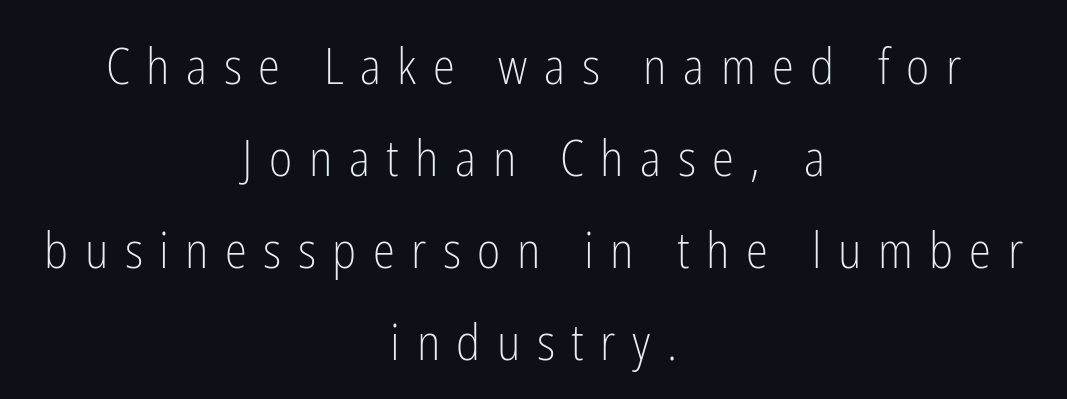
Q: Is the text bold? A: No.
Q: Is the text italic (slanted)? A: No, it is upright.
Q: Is the typeface a serif or a sans-serif typeface? A: Sans-serif.
Q: Is the text underlined? A: No.
Q: How is the paragraph aligned? A: Centered.
Q: Is the spacing between letters normal or unusually wide? A: Unusually wide.
Q: Width (condensed, normal, or wide)? A: Condensed.
Q: Stroke contrast? A: Low.
Q: x-height? A: Medium.
Q: Monospaced? A: No.
